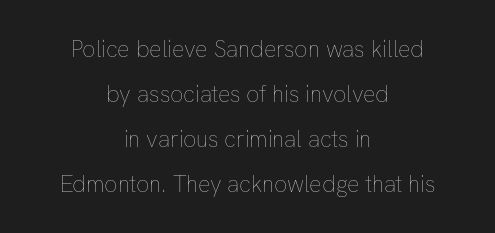
Q: Is the text bold? A: No.
Q: Is the text italic (slanted)? A: No, it is upright.
Q: Is the text underlined? A: No.
Q: How is the paragraph aligned? A: Centered.
Q: Is the spacing between letters normal or unusually wide? A: Normal.
Q: Is the spacing between lines tight, normal or loose? A: Loose.
